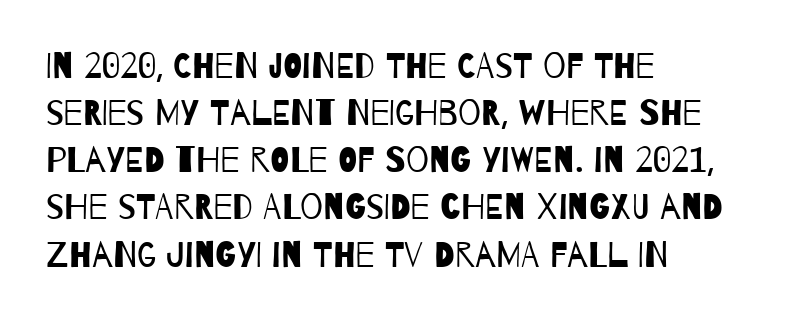
{"serif": "no", "bold": "no", "weight": "regular", "width": "condensed", "stroke_contrast": "low", "x_height": "large", "monospaced": "no", "underline": "no", "align": "left", "line_spacing": "normal", "line_spacing_ratio": 1.31, "letter_spacing": "normal", "letter_spacing_em": 0.0, "glyph_px": 36}
